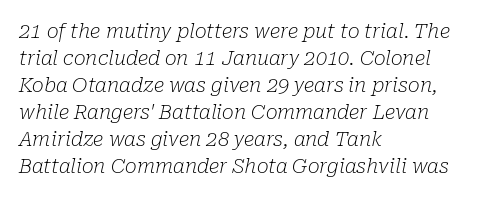
{"italic": "yes", "lean": "right", "slant_degrees": 10, "bold": "no", "underline": "no", "align": "left", "line_spacing": "normal", "line_spacing_ratio": 1.35, "letter_spacing": "normal", "letter_spacing_em": 0.0, "glyph_px": 20}
